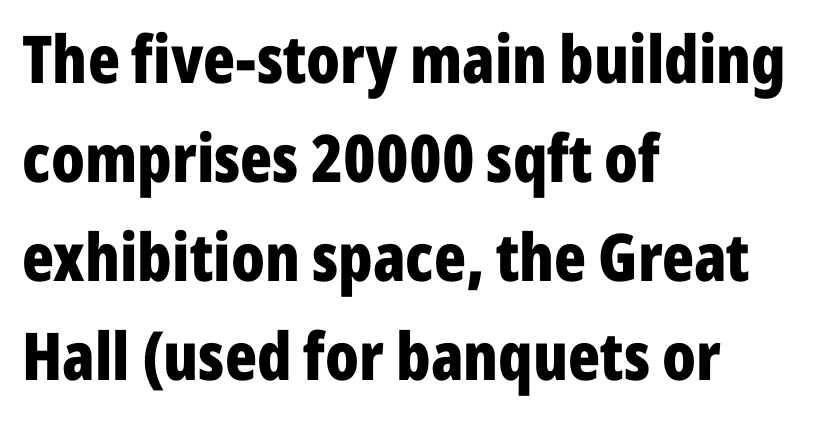
{"serif": "no", "italic": "no", "bold": "yes", "weight": "bold", "width": "condensed", "stroke_contrast": "low", "x_height": "medium", "monospaced": "no", "underline": "no", "align": "left", "line_spacing": "normal", "line_spacing_ratio": 1.5, "letter_spacing": "normal", "letter_spacing_em": 0.0, "glyph_px": 66}
